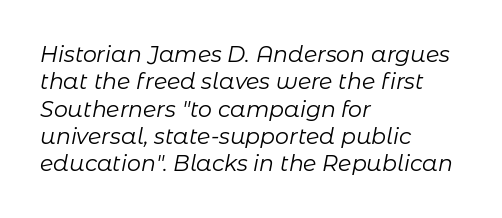
Q: Is the text bold? A: No.
Q: Is the text italic (slanted)? A: Yes, it leans right by about 11 degrees.
Q: Is the text underlined? A: No.
Q: How is the paragraph aligned? A: Left-aligned.
Q: Is the spacing between letters normal or unusually wide? A: Normal.
